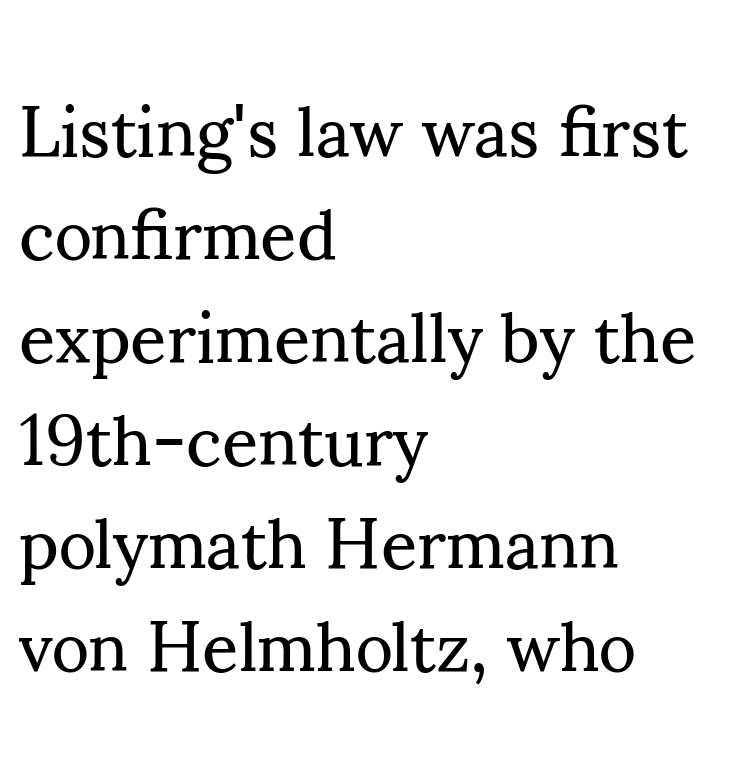
Q: Is the text bold? A: No.
Q: Is the text italic (slanted)? A: No, it is upright.
Q: Is the typeface a serif or a sans-serif typeface? A: Serif.
Q: Is the text underlined? A: No.
Q: How is the paragraph aligned? A: Left-aligned.
Q: Is the spacing between letters normal or unusually wide? A: Normal.
Q: Is the spacing between lines tight, normal or loose? A: Normal.
Q: Width (condensed, normal, or wide)? A: Normal.
Q: Stroke contrast? A: Medium.
Q: x-height? A: Small.
Q: Monospaced? A: No.
